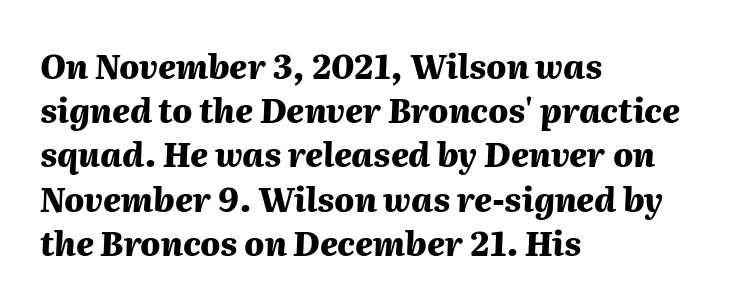
{"italic": "yes", "lean": "right", "slant_degrees": 2, "bold": "yes", "weight": "heavy", "width": "normal", "stroke_contrast": "medium", "x_height": "medium", "monospaced": "no", "underline": "no", "align": "left", "line_spacing": "normal", "line_spacing_ratio": 1.34, "letter_spacing": "normal", "letter_spacing_em": 0.0, "glyph_px": 33}
